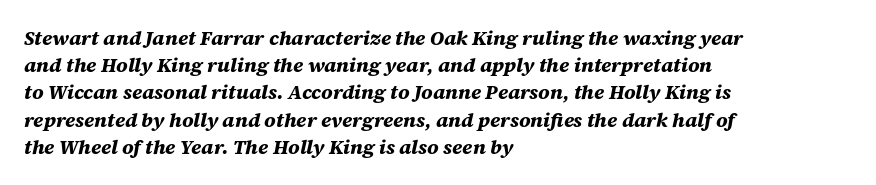
{"italic": "yes", "lean": "right", "slant_degrees": 12, "bold": "yes", "underline": "no", "align": "left", "line_spacing": "normal", "line_spacing_ratio": 1.36, "letter_spacing": "normal", "letter_spacing_em": 0.0, "glyph_px": 20}
